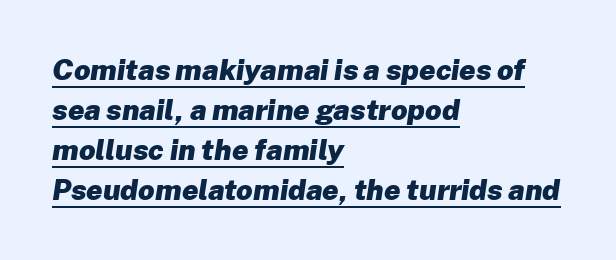
Q: Is the text bold? A: Yes.
Q: Is the text italic (slanted)? A: Yes, it leans right by about 8 degrees.
Q: Is the text underlined? A: Yes.
Q: How is the paragraph aligned? A: Left-aligned.
Q: Is the spacing between letters normal or unusually wide? A: Normal.
Q: Is the spacing between lines tight, normal or loose? A: Normal.
Q: Width (condensed, normal, or wide)? A: Normal.
Q: Stroke contrast? A: Low.
Q: x-height? A: Medium.
Q: Monospaced? A: No.
